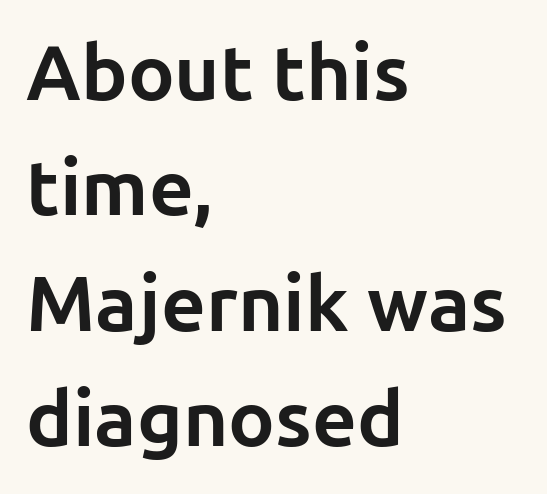
{"serif": "no", "italic": "no", "bold": "yes", "weight": "bold", "width": "normal", "stroke_contrast": "low", "x_height": "medium", "monospaced": "no", "underline": "no", "align": "left", "line_spacing": "normal", "line_spacing_ratio": 1.48, "letter_spacing": "normal", "letter_spacing_em": 0.0, "glyph_px": 78}
